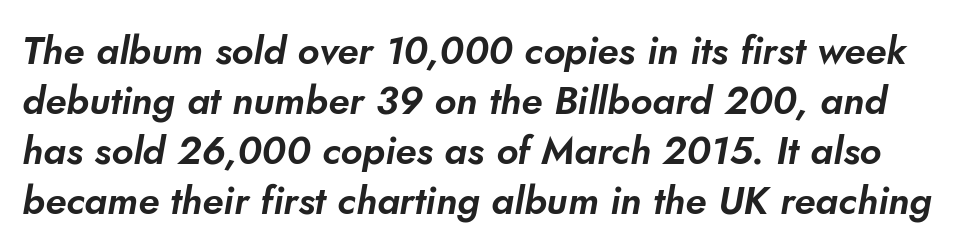
{"serif": "no", "width": "normal", "stroke_contrast": "low", "x_height": "small", "monospaced": "no", "underline": "no", "line_spacing": "normal", "line_spacing_ratio": 1.28, "letter_spacing": "normal", "letter_spacing_em": 0.0, "glyph_px": 39}
